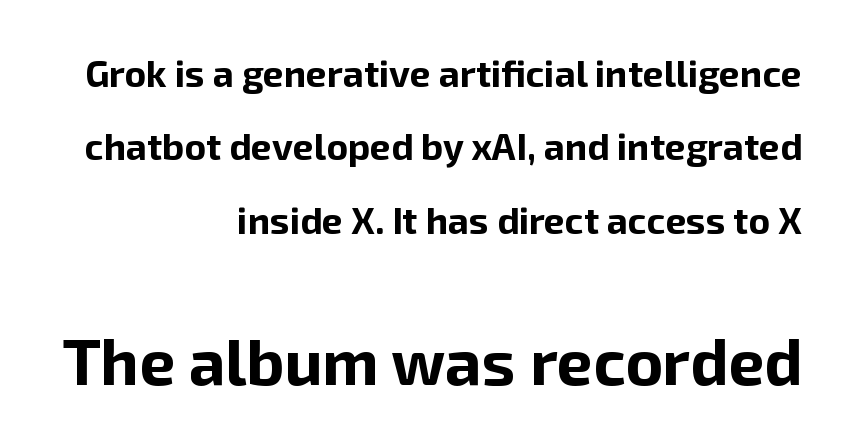
Q: Is the text bold? A: Yes.
Q: Is the text italic (slanted)? A: No, it is upright.
Q: Is the typeface a serif or a sans-serif typeface? A: Sans-serif.
Q: Is the text underlined? A: No.
Q: How is the paragraph aligned? A: Right-aligned.
Q: Is the spacing between letters normal or unusually wide? A: Normal.
Q: Is the spacing between lines tight, normal or loose? A: Loose.
Q: Which block of text is set in a larger size, the first (top) or the second (bottom)? A: The second (bottom) one.
Q: Width (condensed, normal, or wide)? A: Normal.
Q: Stroke contrast? A: Low.
Q: x-height? A: Medium.
Q: Monospaced? A: No.
